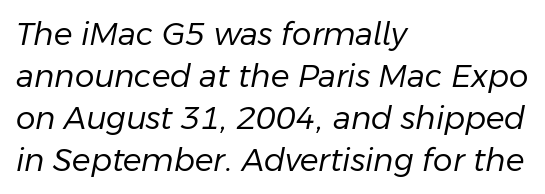
Does the leading feel generous? No, just average. Each letter keeps its own natural width here, so spacing adapts to shape. Quick note: underline off. Stroke thickness stays within the range of a standard reading face or lighter. Is the letter spacing exaggerated? No — it looks like the ordinary default. Short and long lines alike share a common starting point at left.
